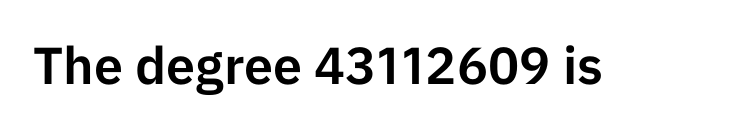
The image shows 52 px sans-serif type, upright; set normal letter spacing, not underlined; low stroke contrast and a medium x-height.
